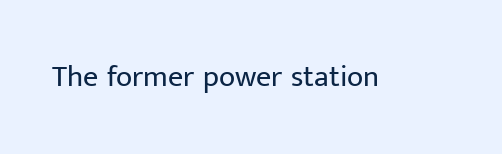
Nope, not italic — everything's standing straight. No letter is thick-stroked: the sample isn't bold. Plain, unruled lines of type. I'd call this a sans setting — the letters go barefoot. Here the designer chose a conventional face with non-uniform glyph widths. The tracking reads as untouched default to a designer's eye.
